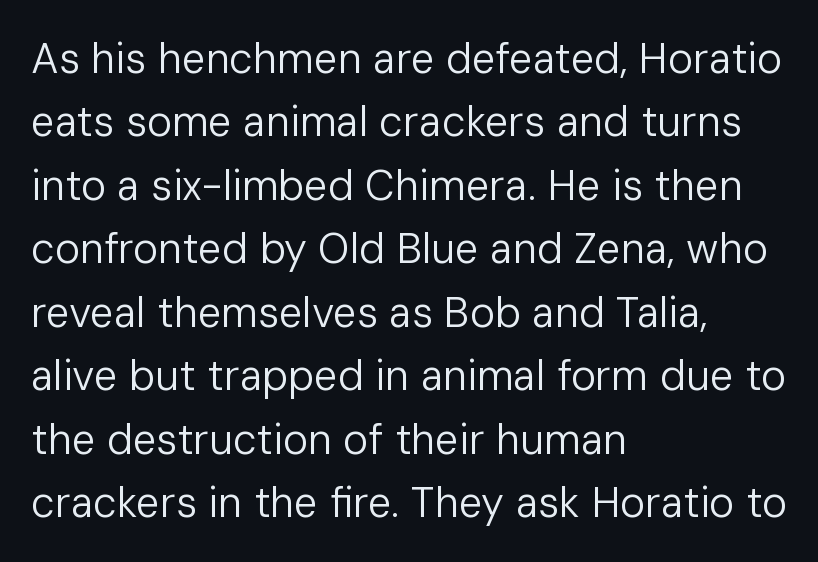
The image shows 42 px regular-weight sans-serif type, upright; set left-aligned, normal line spacing (1.51x), normal letter spacing, not underlined; low stroke contrast and a medium x-height.
